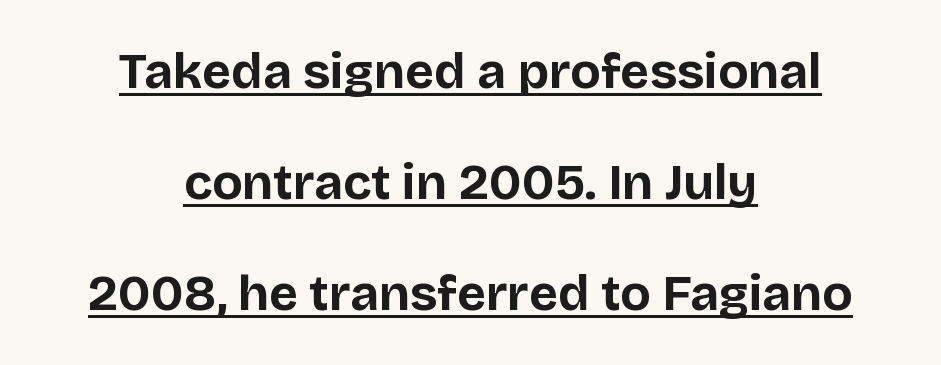
The image shows 50 px bold sans-serif type, upright; set centered, loose line spacing (2.22x), normal letter spacing, underlined; low stroke contrast and a large x-height.
